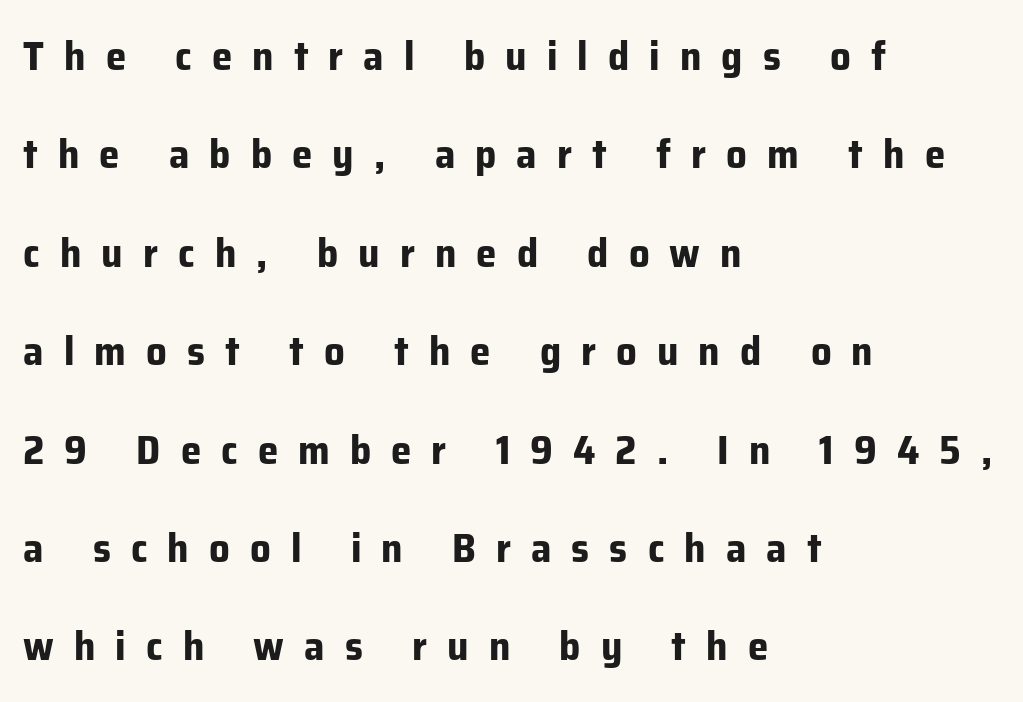
{"serif": "no", "italic": "no", "bold": "yes", "weight": "bold", "width": "normal", "stroke_contrast": "low", "x_height": "medium", "monospaced": "no", "underline": "no", "align": "left", "line_spacing": "loose", "line_spacing_ratio": 2.4, "letter_spacing": "wide", "letter_spacing_em": 0.49, "glyph_px": 41}
